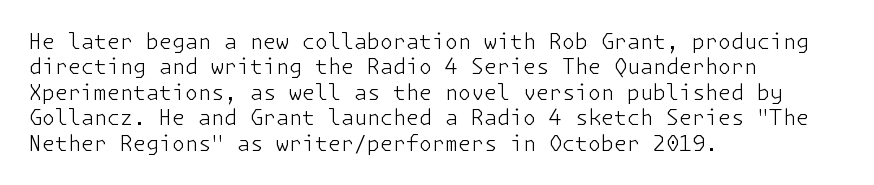
{"italic": "no", "bold": "no", "underline": "no", "align": "left", "line_spacing_ratio": 1.21, "letter_spacing": "normal", "letter_spacing_em": 0.0, "glyph_px": 21}
